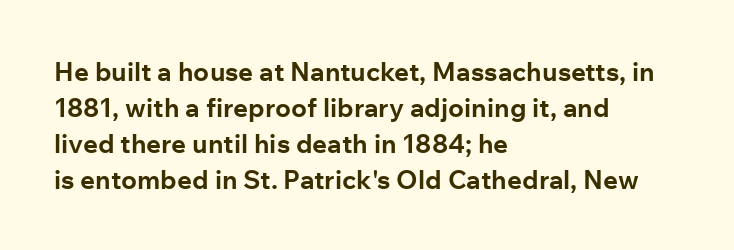
{"italic": "no", "bold": "yes", "underline": "no", "align": "left", "line_spacing": "normal", "line_spacing_ratio": 1.38, "letter_spacing": "normal", "letter_spacing_em": 0.0, "glyph_px": 26}
